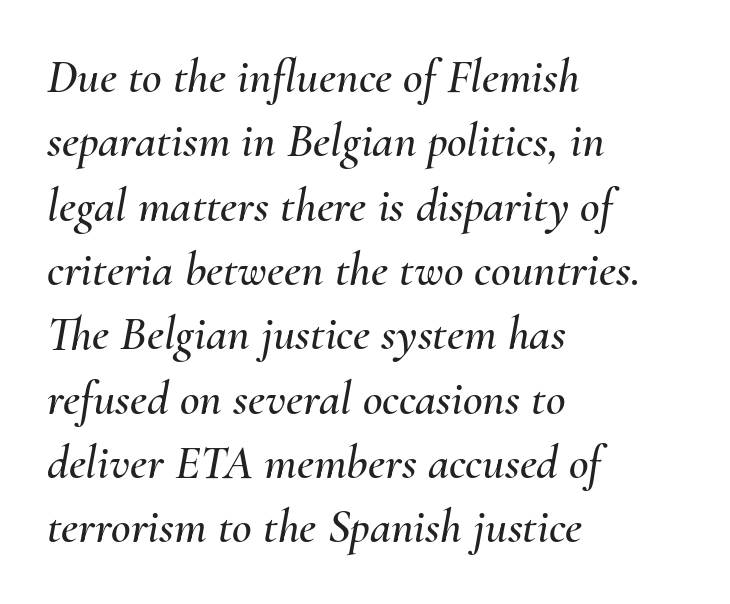
{"italic": "yes", "lean": "right", "slant_degrees": 10, "width": "normal", "stroke_contrast": "medium", "x_height": "small", "monospaced": "no", "underline": "no", "align": "left", "line_spacing": "normal", "line_spacing_ratio": 1.34, "letter_spacing": "normal", "letter_spacing_em": 0.0, "glyph_px": 48}
